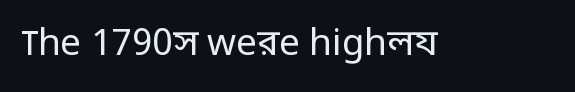
Weight: not bold — regular or lighter. Here the designer chose a conventional face with non-uniform glyph widths. The passage shown is typeset with a sans-serif family. The glyphs are unaccompanied by any horizontal stroke below them. The typography opts for an upright posture over an oblique one. Honestly, the letter spacing is just normal — you wouldn't notice it.
